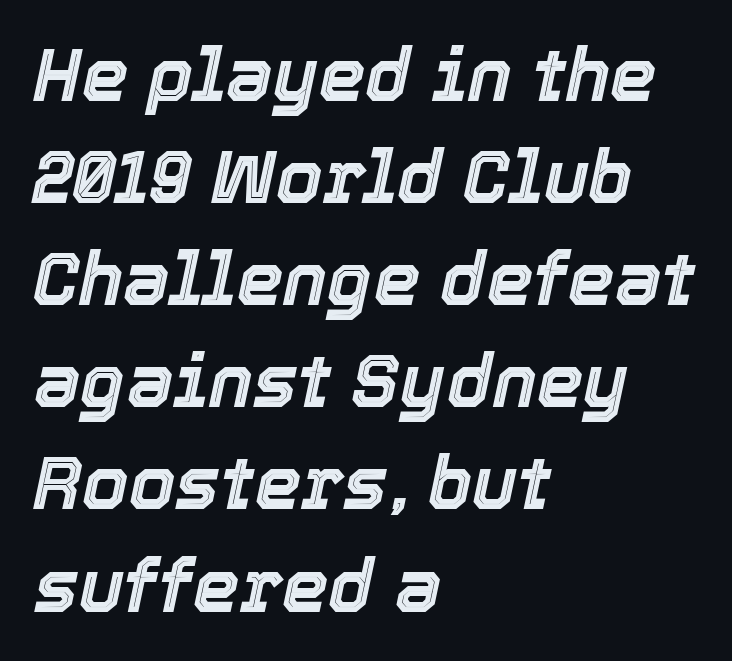
Q: Is the text italic (slanted)? A: Yes, it leans right by about 12 degrees.
Q: Is the text underlined? A: No.
Q: How is the paragraph aligned? A: Left-aligned.
Q: Is the spacing between letters normal or unusually wide? A: Normal.
Q: Is the spacing between lines tight, normal or loose? A: Normal.
Q: Width (condensed, normal, or wide)? A: Normal.
Q: x-height? A: Medium.
Q: Monospaced? A: No.
